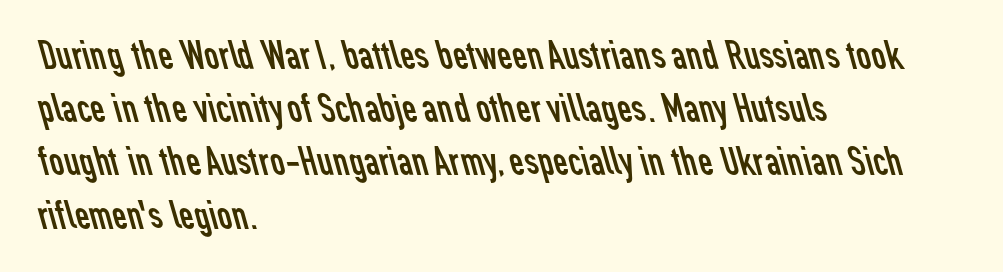
Evenly set lines give the paragraph a standard silhouette. Honestly, the letter spacing is just normal — you wouldn't notice it. Underlining? Definitely not there. A typesetter would label this face a sans. Alignment: flush left. Each stroke keeps to a modest, everyday thickness or less.
